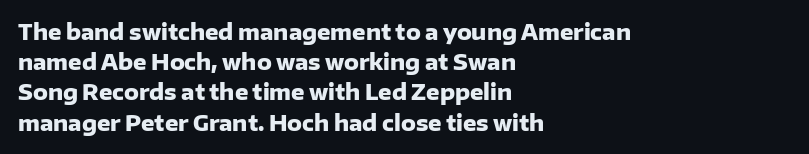
The image shows 21 px bold type, upright; set left-aligned, normal line spacing (1.44x), normal letter spacing, not underlined.
